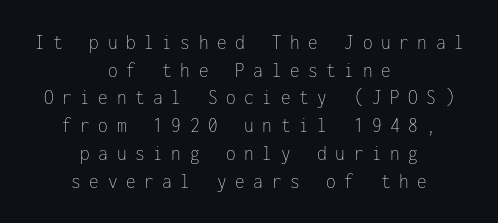
Q: Is the text bold? A: No.
Q: Is the text italic (slanted)? A: No, it is upright.
Q: Is the text underlined? A: No.
Q: How is the paragraph aligned? A: Centered.
Q: Is the spacing between letters normal or unusually wide? A: Unusually wide.
Q: Is the spacing between lines tight, normal or loose? A: Normal.
